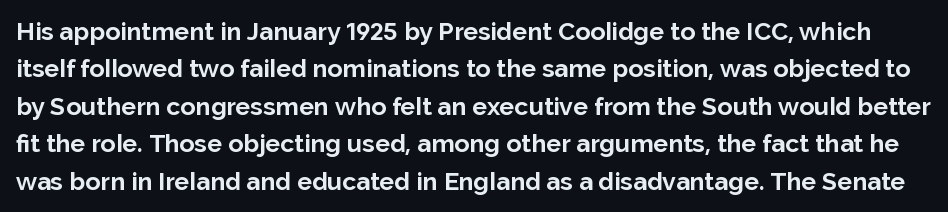
The type is set solid horizontally, with unmodified tracking. One glance says typical: line gaps are just what's usual. A typesetter would mark this as roman, not italic. Check under the words: just untouched page. Every letter is thick-stroked: bold, no question.
